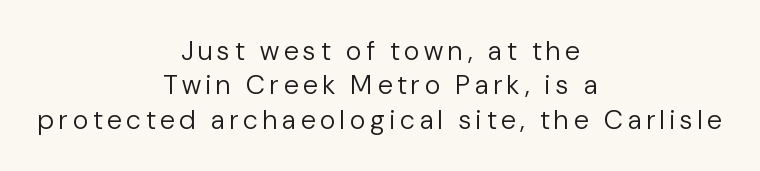
{"italic": "no", "bold": "no", "underline": "no", "align": "center", "line_spacing": "normal", "line_spacing_ratio": 1.27, "glyph_px": 27}
